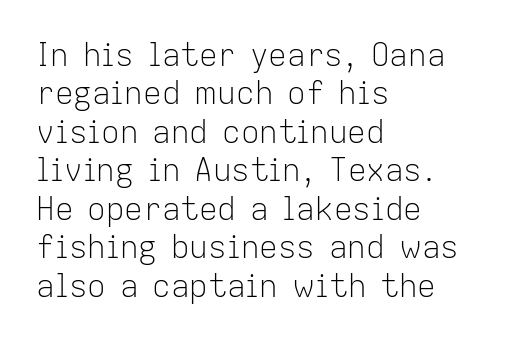
{"serif": "no", "italic": "no", "bold": "no", "weight": "light", "width": "normal", "stroke_contrast": "low", "x_height": "medium", "monospaced": "no", "underline": "no", "align": "left", "line_spacing_ratio": 1.24, "letter_spacing": "normal", "letter_spacing_em": 0.0, "glyph_px": 31}
